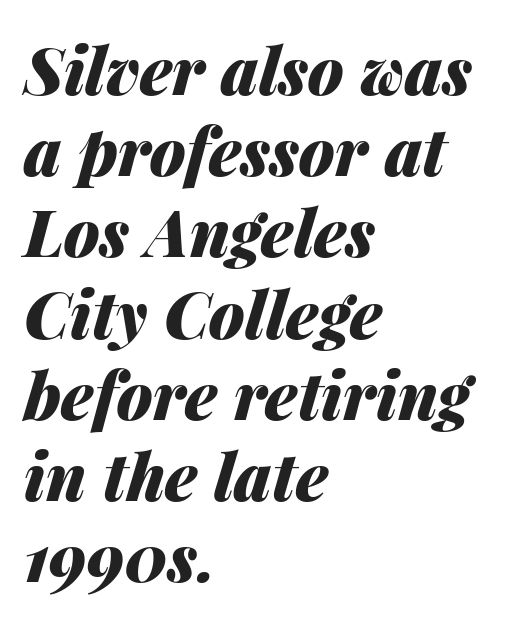
Chunky letters — that's bold for sure. Does extra space separate the letters? No, they use regular spacing. The specimen reads as italic at a glance. If you drew a ruler down the left edge, every line would touch it.
